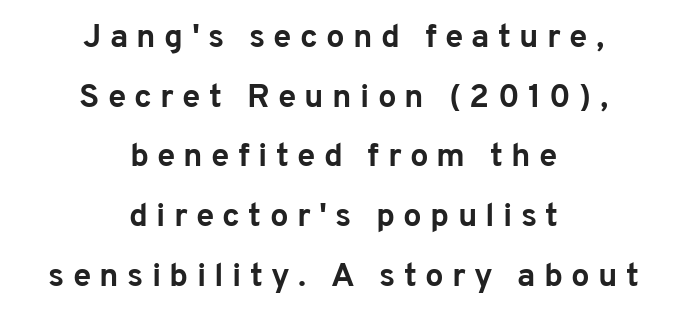
Grotesque or geometric, the face here clearly has no serifs. A student would call this center alignment; a typographer would say set centered. Compared with an ordinary text face, these strokes are far heavier — a full bold. A typesetter would call this proportional, since set widths differ per character.
